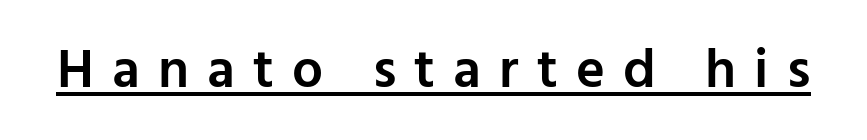
Q: Is the text bold? A: Semi-bold.
Q: Is the text italic (slanted)? A: No, it is upright.
Q: Is the typeface a serif or a sans-serif typeface? A: Sans-serif.
Q: Is the text underlined? A: Yes.
Q: Is the spacing between letters normal or unusually wide? A: Unusually wide.
Q: Width (condensed, normal, or wide)? A: Normal.
Q: Stroke contrast? A: Low.
Q: x-height? A: Medium.
Q: Monospaced? A: No.
